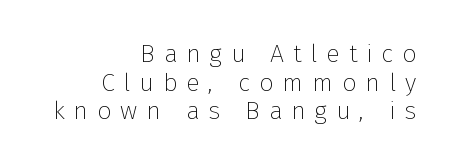
Q: Is the text bold? A: No.
Q: Is the text italic (slanted)? A: No, it is upright.
Q: Is the text underlined? A: No.
Q: How is the paragraph aligned? A: Right-aligned.
Q: Is the spacing between letters normal or unusually wide? A: Unusually wide.
Q: Is the spacing between lines tight, normal or loose? A: Tight.
